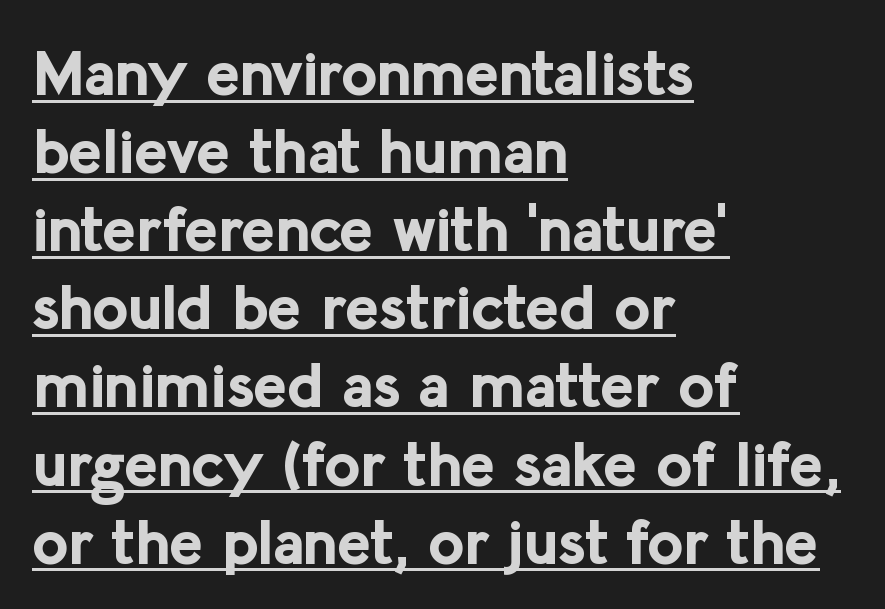
The image shows 63 px bold sans-serif type, upright; set left-aligned, line spacing 1.24x, normal letter spacing, underlined; low stroke contrast and a medium x-height.
